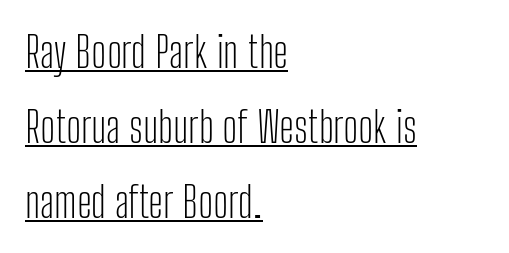
The image shows 43 px light, condensed sans-serif type, upright; set left-aligned, line spacing 1.74x, normal letter spacing, underlined; low stroke contrast and a medium x-height.
